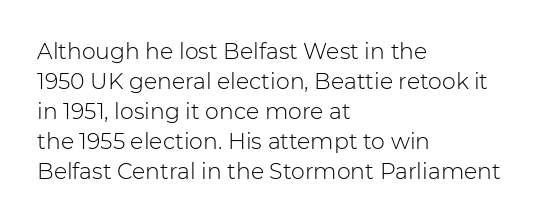
Reading down the column, the eye jumps a familiar distance to each next line. Left-aligned paragraph, ragged on the right. Check under the words: just untouched page. Nope, not italic — everything's standing straight.
